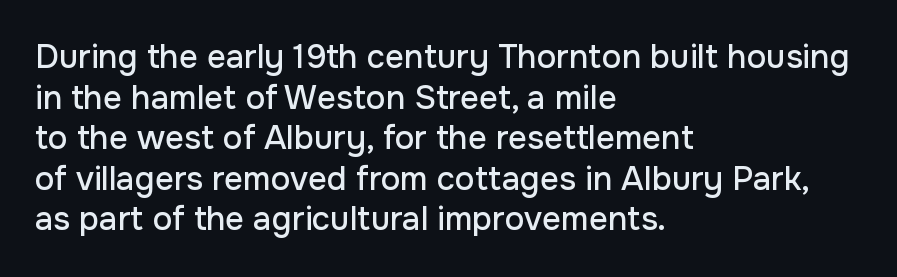
Q: Is the text italic (slanted)? A: No, it is upright.
Q: Is the typeface a serif or a sans-serif typeface? A: Sans-serif.
Q: Is the text underlined? A: No.
Q: How is the paragraph aligned? A: Left-aligned.
Q: Is the spacing between letters normal or unusually wide? A: Normal.
Q: Width (condensed, normal, or wide)? A: Normal.
Q: Stroke contrast? A: Low.
Q: x-height? A: Medium.
Q: Monospaced? A: No.
